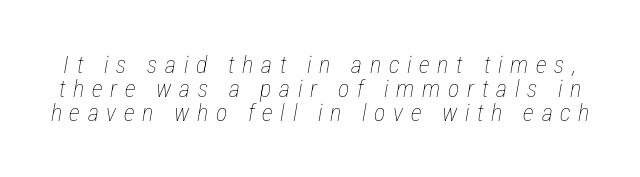
Closely set lines give the paragraph a compact silhouette. Underline: absent. Observe the lean: these are italic letterforms. Tracking here is generous; glyphs stand well apart from one another. The cut favours lightness, reaching ordinary text weight at its darkest.
